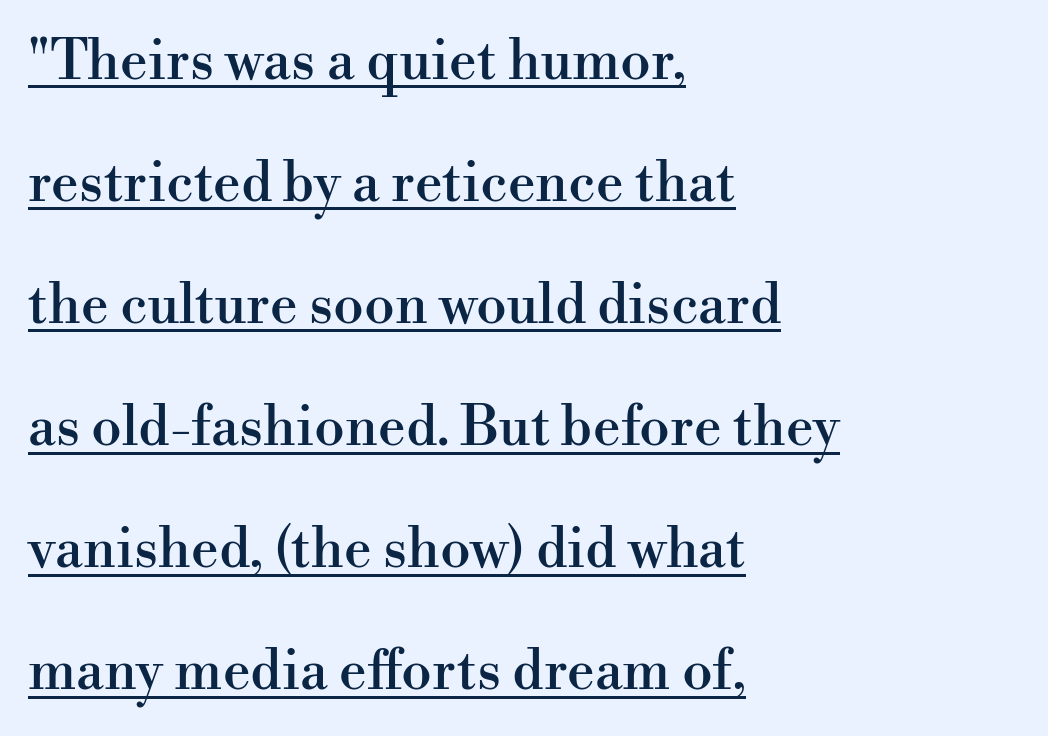
A typesetter would call this zero additional tracking. The rendering uses a large line-height, opening up the rows. Ordinary non-slanted type is in use. Layout note: lines flush left. Underline: present.
